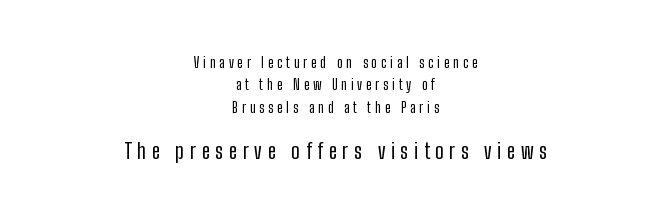
The image shows 21 px text type, upright; set centered, normal line spacing (1.6x), unusually wide letter spacing (+0.27 em), not underlined; the second (bottom) block is 1.5x larger.
